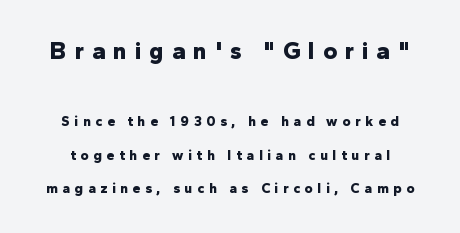
{"italic": "no", "bold": "yes", "underline": "no", "line_spacing": "loose", "line_spacing_ratio": 2.38, "letter_spacing": "wide", "letter_spacing_em": 0.33, "larger_block": "first", "size_ratio": 1.71, "glyph_px": 24}
